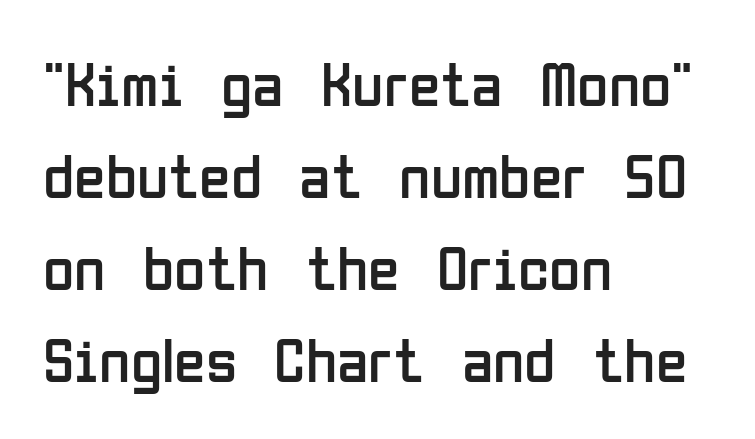
Stroke thickness stays within the range of a standard reading face or lighter. Regarding serifs, this sample does without them. The paragraph has a hard left edge and a soft right edge. Vertically, the passage feels balanced, rows spaced as you'd expect. Quick note: not italic, upright. Anything drawn beneath the words? Only blank space.
